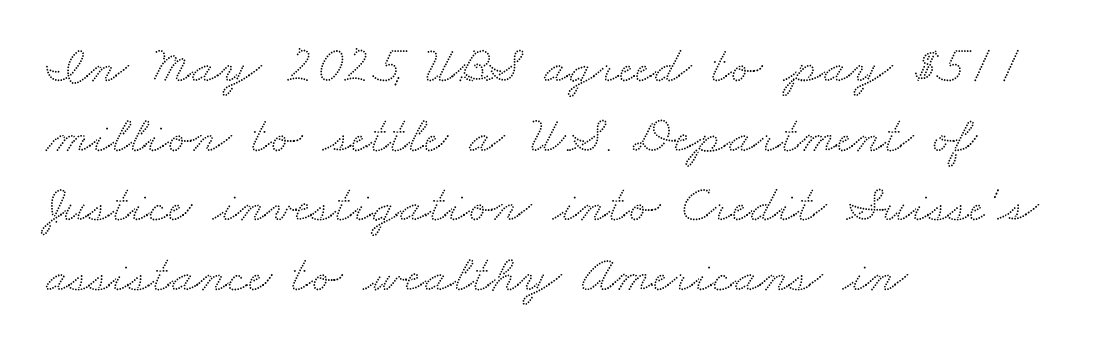
The image shows 52 px wide serif type; set left-aligned, normal line spacing (1.34x), normal letter spacing, not underlined; medium stroke contrast and a small x-height.
